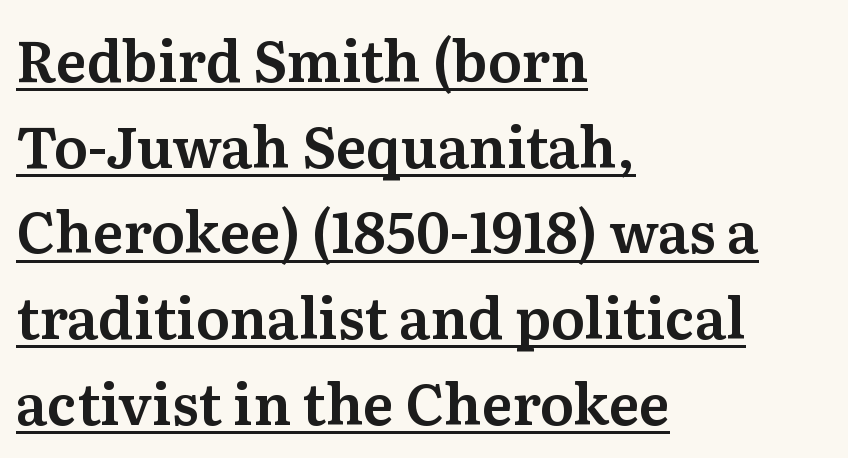
The image shows 56 px serif type, upright; set left-aligned, normal line spacing (1.53x), normal letter spacing, underlined; medium stroke contrast and a medium x-height.
